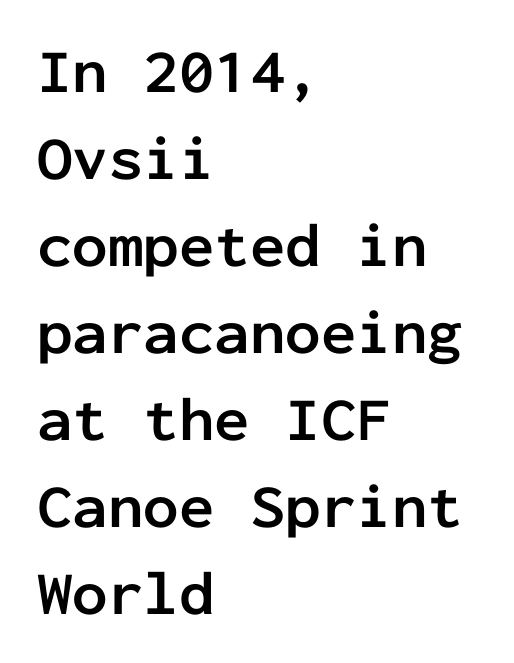
Q: Is the text bold? A: Yes.
Q: Is the text italic (slanted)? A: No, it is upright.
Q: Is the typeface a serif or a sans-serif typeface? A: Sans-serif.
Q: Is the text underlined? A: No.
Q: How is the paragraph aligned? A: Left-aligned.
Q: Is the spacing between letters normal or unusually wide? A: Normal.
Q: Is the spacing between lines tight, normal or loose? A: Normal.
Q: Width (condensed, normal, or wide)? A: Normal.
Q: Stroke contrast? A: Low.
Q: x-height? A: Medium.
Q: Monospaced? A: Yes.
